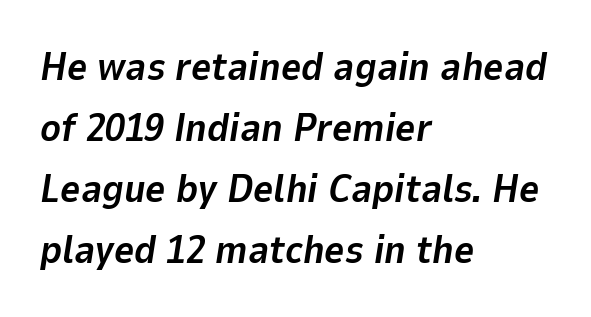
The image shows 39 px bold type, italic (leaning right); set left-aligned, normal line spacing (1.56x), normal letter spacing, not underlined; low stroke contrast and a medium x-height.
